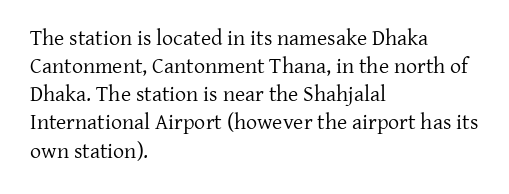
{"italic": "no", "bold": "no", "underline": "no", "align": "left", "line_spacing": "normal", "line_spacing_ratio": 1.28, "letter_spacing": "normal", "letter_spacing_em": 0.0, "glyph_px": 22}
